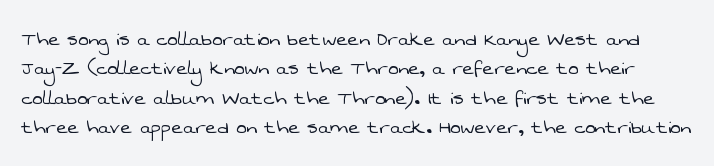
The image shows 24 px text type; set line spacing 1.22x, normal letter spacing, not underlined.
